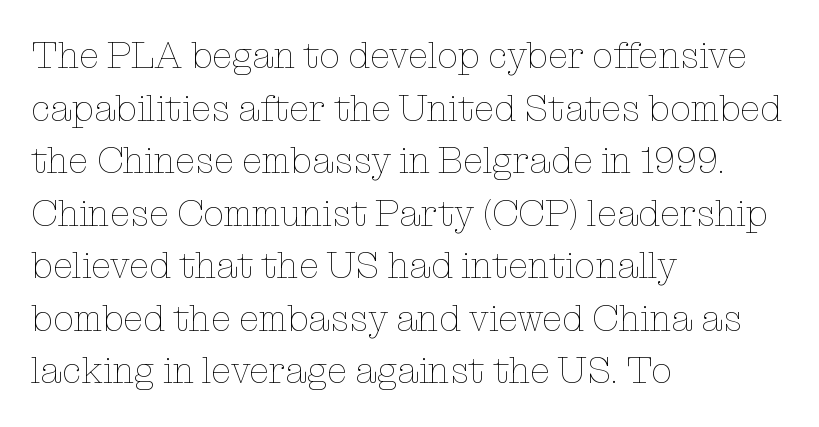
A classic flush-left, rag-right setting is used for this passage. No italicization has been applied; the sample stays upright. Bare-footed words on every line. Think of a printed novel: that variable character pitch is what you see here. The typesetting does not lean heavy: it is not bold. Does extra space separate the letters? No, they use regular spacing.
